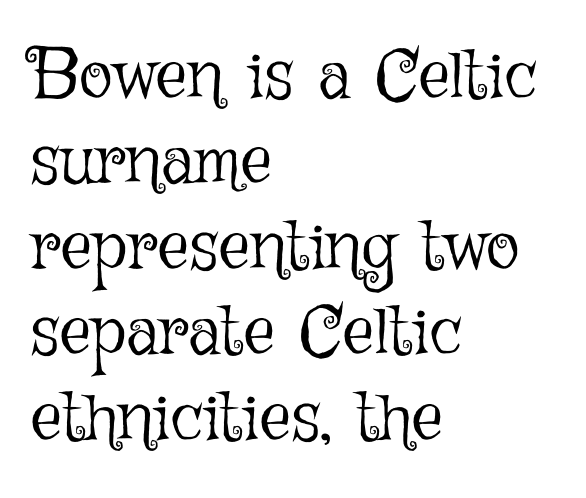
Q: Is the text bold? A: No.
Q: Is the text italic (slanted)? A: No, it is upright.
Q: Is the text underlined? A: No.
Q: How is the paragraph aligned? A: Left-aligned.
Q: Is the spacing between letters normal or unusually wide? A: Normal.
Q: Width (condensed, normal, or wide)? A: Normal.
Q: Stroke contrast? A: Low.
Q: x-height? A: Medium.
Q: Monospaced? A: No.
